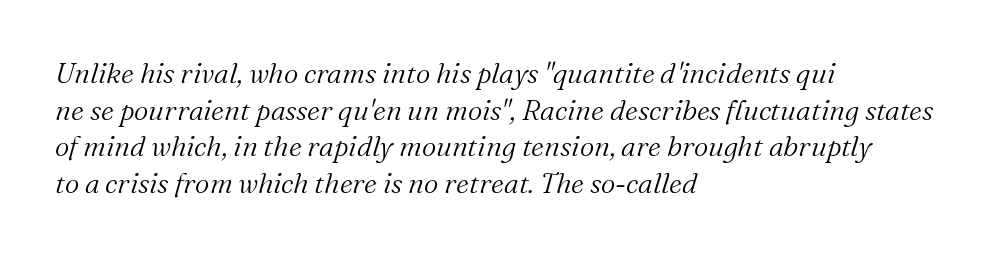
The image shows 28 px light serif type, italic (leaning right); set left-aligned, normal line spacing (1.31x), normal letter spacing, not underlined; medium stroke contrast and a medium x-height.
